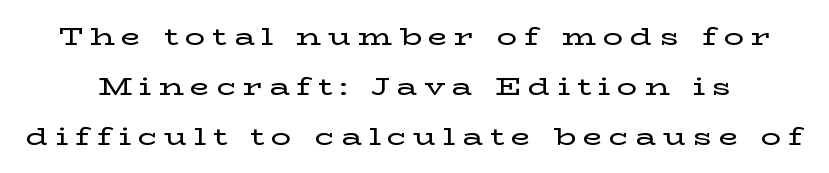
{"italic": "no", "underline": "no", "line_spacing": "loose", "line_spacing_ratio": 2.01, "letter_spacing": "wide", "letter_spacing_em": 0.28, "glyph_px": 25}
